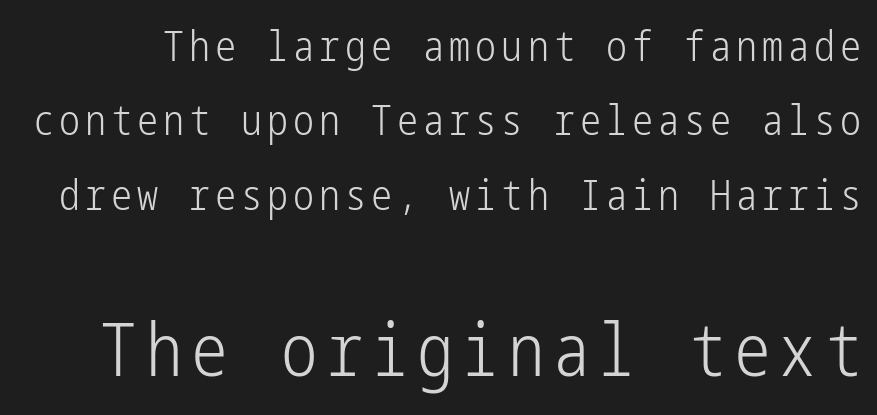
The letters stand upright; this is a roman face. Check the space under the baseline: it is left empty. This layout puts the modest block above and the oversized block below. The font family rendered here belongs to the sans-serif group. Stems and bowls with no extra thickness — not bold.
